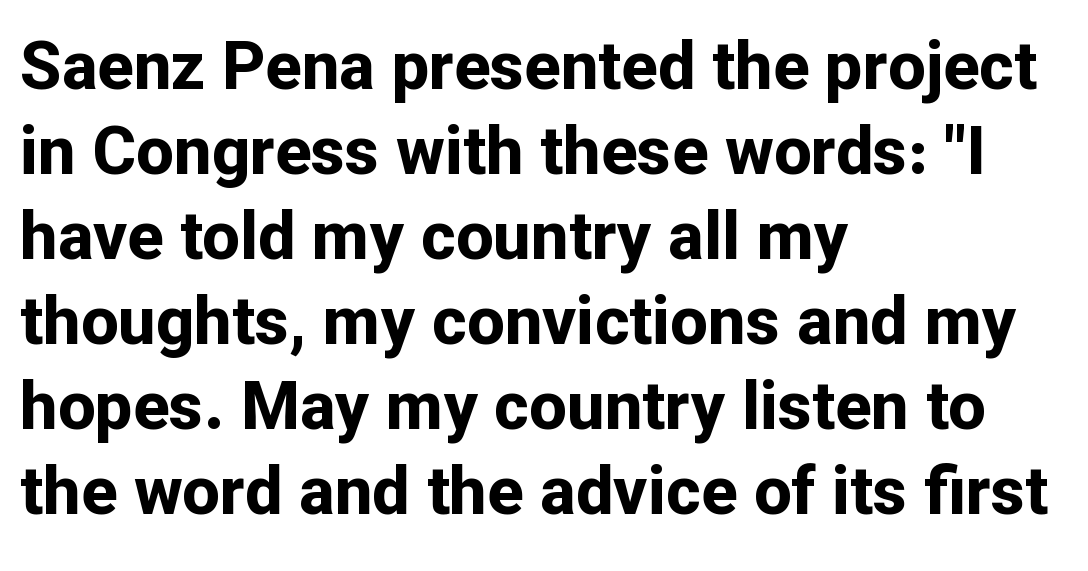
Q: Is the text bold? A: Yes.
Q: Is the text italic (slanted)? A: No, it is upright.
Q: Is the typeface a serif or a sans-serif typeface? A: Sans-serif.
Q: Is the text underlined? A: No.
Q: How is the paragraph aligned? A: Left-aligned.
Q: Is the spacing between letters normal or unusually wide? A: Normal.
Q: Is the spacing between lines tight, normal or loose? A: Normal.
Q: Width (condensed, normal, or wide)? A: Normal.
Q: Stroke contrast? A: Low.
Q: x-height? A: Medium.
Q: Monospaced? A: No.
